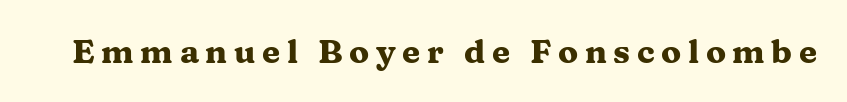
The image shows 33 px heavy, wide serif type, upright; set unusually wide letter spacing (+0.2 em), not underlined; medium stroke contrast and a medium x-height.
